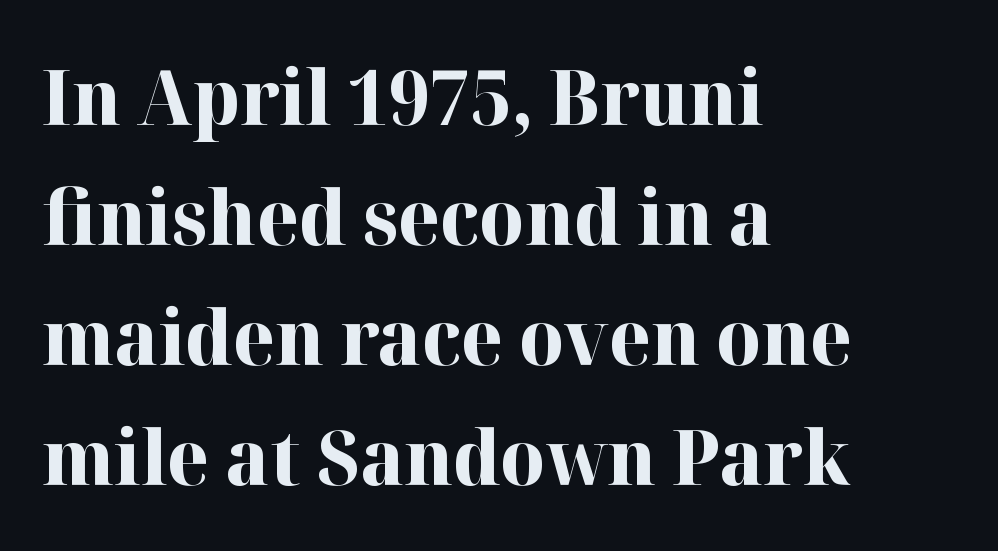
{"serif": "yes", "italic": "no", "bold": "yes", "weight": "bold", "width": "normal", "stroke_contrast": "high", "x_height": "medium", "monospaced": "no", "underline": "no", "align": "left", "line_spacing": "normal", "line_spacing_ratio": 1.56, "letter_spacing": "normal", "letter_spacing_em": 0.0, "glyph_px": 77}
